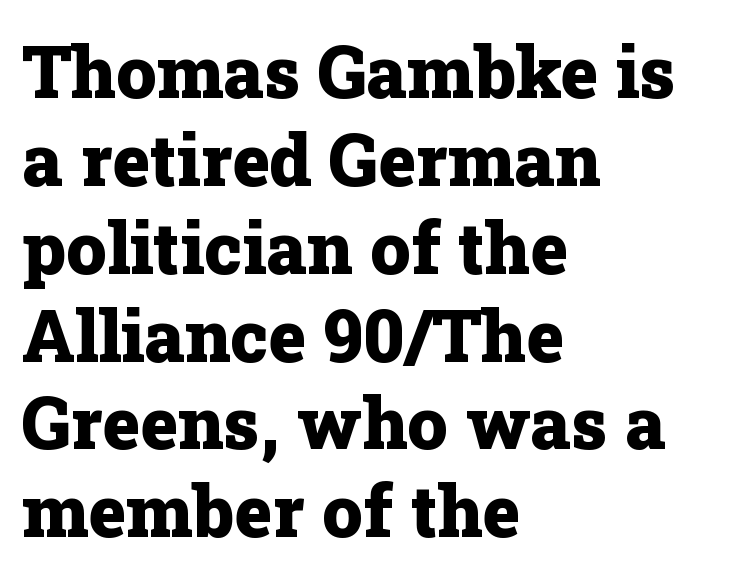
The image shows 72 px heavy serif type, upright; set left-aligned, line spacing 1.22x, normal letter spacing, not underlined; low stroke contrast and a medium x-height.
